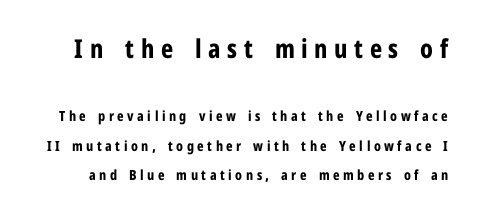
Large over small — that's the arrangement of the two blocks here. What stands out about the letter spacing? Its width — letters are far apart. The rendering uses a large line-height, opening up the rows. The lettering stays uniformly vertical, giving the passage a roman look.
